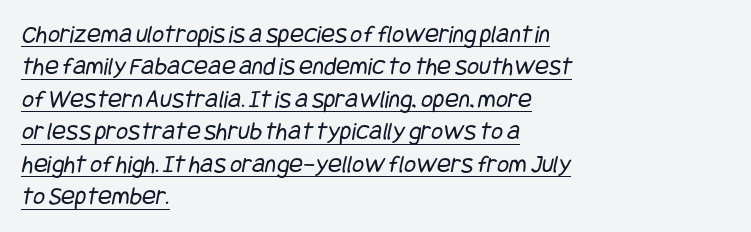
{"bold": "no", "underline": "yes", "align": "left", "line_spacing": "normal", "line_spacing_ratio": 1.25, "letter_spacing": "normal", "letter_spacing_em": 0.0, "glyph_px": 26}
